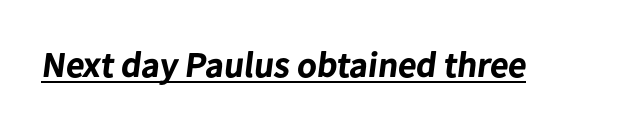
The string is rendered with underlining switched on. Regarding serifs, this sample does without them. Here the designer chose a conventional face with non-uniform glyph widths. The sample has been set heavy, in full bold. The letters sit at their default tracking, neither squeezed nor spread.
